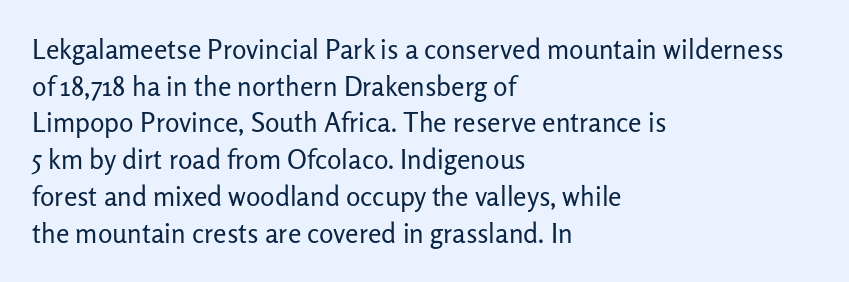
{"italic": "no", "bold": "no", "underline": "no", "align": "left", "line_spacing": "normal", "line_spacing_ratio": 1.36, "letter_spacing": "normal", "letter_spacing_em": 0.0, "glyph_px": 27}
